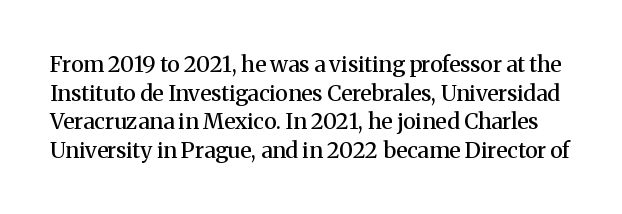
The image shows 22 px text type, upright; set normal line spacing (1.3x), normal letter spacing, not underlined.
